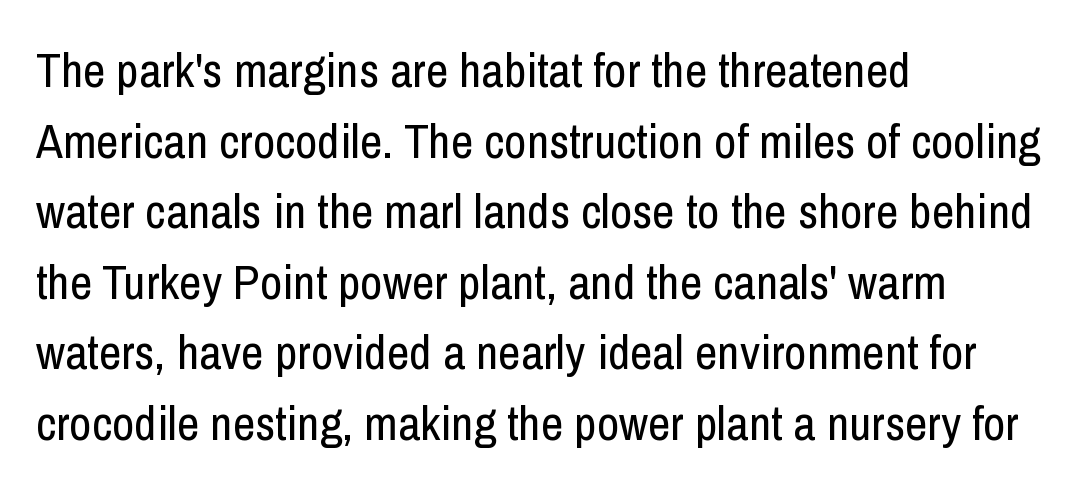
Q: Is the text bold? A: No.
Q: Is the text italic (slanted)? A: No, it is upright.
Q: Is the typeface a serif or a sans-serif typeface? A: Sans-serif.
Q: Is the text underlined? A: No.
Q: How is the paragraph aligned? A: Left-aligned.
Q: Is the spacing between letters normal or unusually wide? A: Normal.
Q: Is the spacing between lines tight, normal or loose? A: Normal.
Q: Width (condensed, normal, or wide)? A: Condensed.
Q: Stroke contrast? A: Low.
Q: x-height? A: Medium.
Q: Monospaced? A: No.
